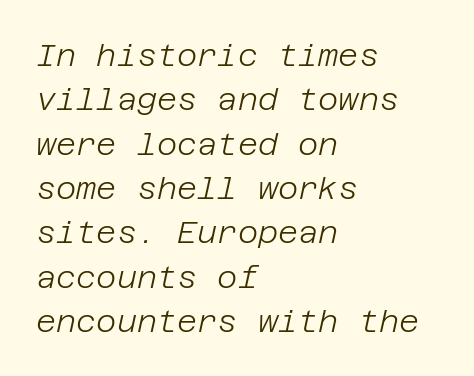
The image shows 31 px light type, italic (leaning right); set left-aligned, normal line spacing (1.43x), normal letter spacing, not underlined; low stroke contrast and a large x-height.
